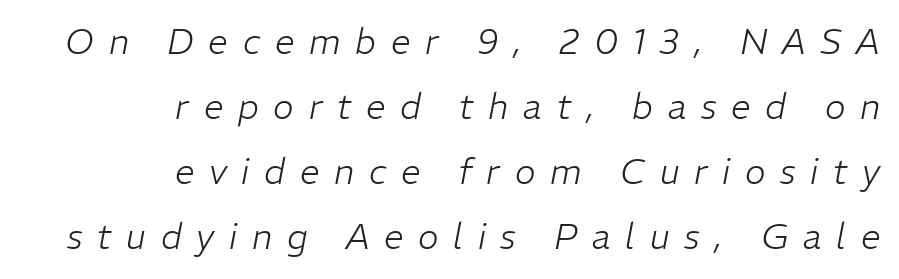
In terms of posture, this sample is oblique. Here the designer chose a conventional face with non-uniform glyph widths. Bold? No — there's no thickening of the strokes. The tracking jumps out immediately: characters are airy and widely separated. The space beneath each line is pristine and unruled. Caption: multi-line text, flush right, ragged left.
